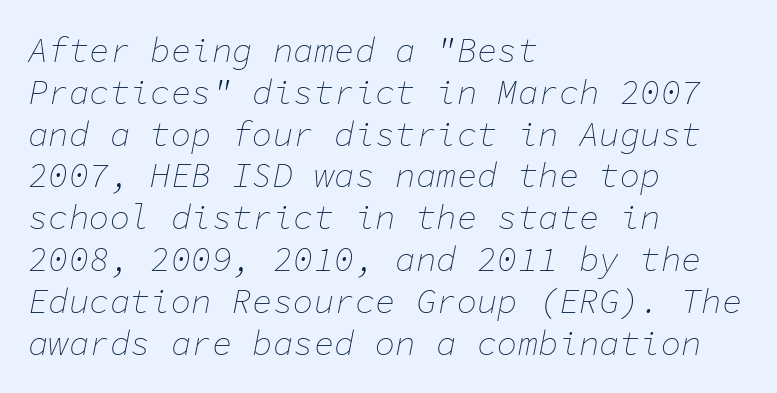
Q: Is the text bold? A: No.
Q: Is the text italic (slanted)? A: Yes, it leans right by about 11 degrees.
Q: Is the text underlined? A: No.
Q: How is the paragraph aligned? A: Left-aligned.
Q: Is the spacing between letters normal or unusually wide? A: Normal.
Q: Width (condensed, normal, or wide)? A: Normal.
Q: Stroke contrast? A: Low.
Q: x-height? A: Medium.
Q: Monospaced? A: Yes.
